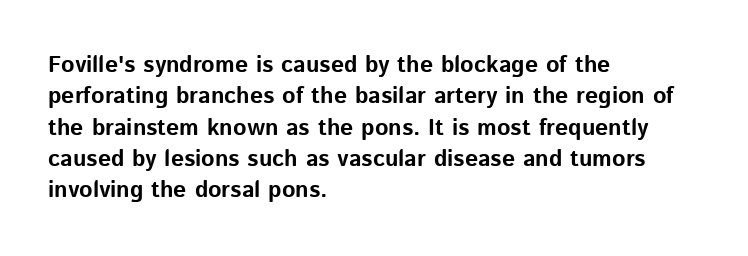
Q: Is the text bold? A: Yes.
Q: Is the text italic (slanted)? A: No, it is upright.
Q: Is the text underlined? A: No.
Q: How is the paragraph aligned? A: Left-aligned.
Q: Is the spacing between letters normal or unusually wide? A: Normal.
Q: Is the spacing between lines tight, normal or loose? A: Normal.
